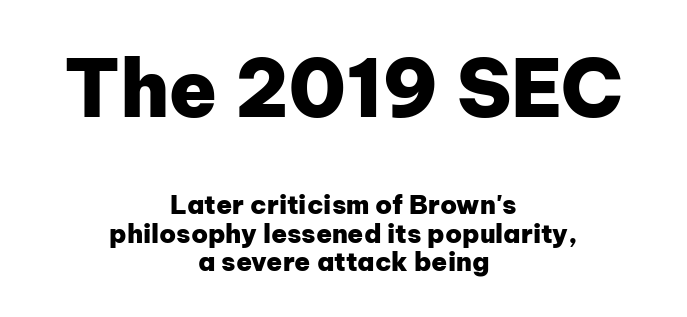
A typesetter would call this zero additional tracking. This block would grow much taller if given ordinary leading; it's compressed now. Upright lettering throughout. Are there feet on the stems? There aren't — it's a sans. Notice how the passage keeps no hard edge, just a central spine.
